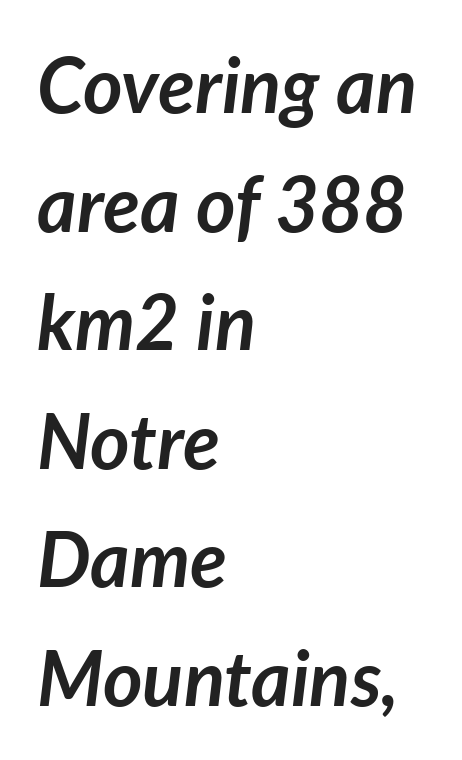
Q: Is the text bold? A: Yes.
Q: Is the text italic (slanted)? A: Yes, it leans right by about 7 degrees.
Q: Is the text underlined? A: No.
Q: How is the paragraph aligned? A: Left-aligned.
Q: Is the spacing between letters normal or unusually wide? A: Normal.
Q: Is the spacing between lines tight, normal or loose? A: Normal.
Q: Width (condensed, normal, or wide)? A: Normal.
Q: Stroke contrast? A: Low.
Q: x-height? A: Medium.
Q: Monospaced? A: No.
